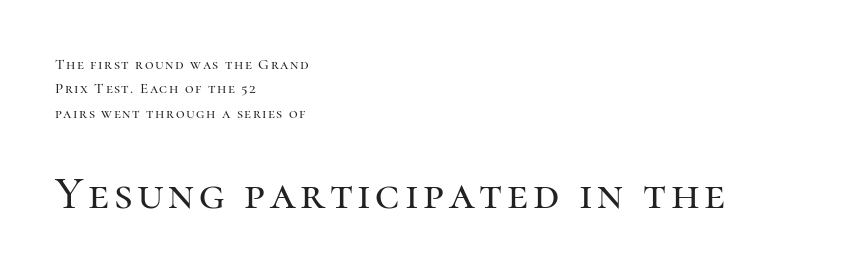
{"serif": "yes", "italic": "no", "width": "normal", "stroke_contrast": "high", "x_height": "medium", "monospaced": "no", "underline": "no", "align": "left", "line_spacing": "normal", "line_spacing_ratio": 1.63, "larger_block": "second", "size_ratio": 3.07, "glyph_px": 46}
